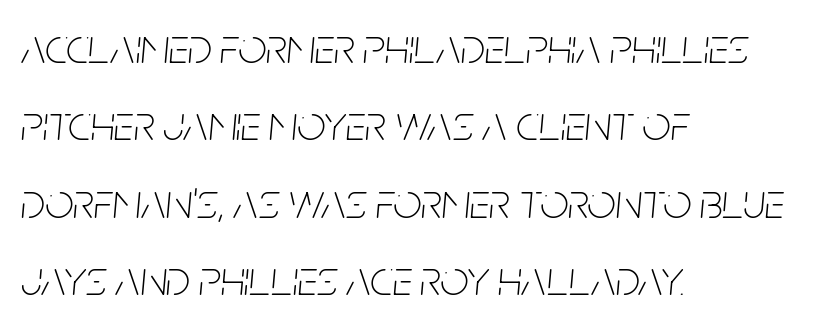
Q: Is the text bold? A: No.
Q: Is the text italic (slanted)? A: Yes, it leans right by about 5 degrees.
Q: Is the text underlined? A: No.
Q: How is the paragraph aligned? A: Left-aligned.
Q: Is the spacing between letters normal or unusually wide? A: Normal.
Q: Is the spacing between lines tight, normal or loose? A: Normal.
Q: Width (condensed, normal, or wide)? A: Condensed.
Q: Stroke contrast? A: Low.
Q: x-height? A: Large.
Q: Monospaced? A: No.
